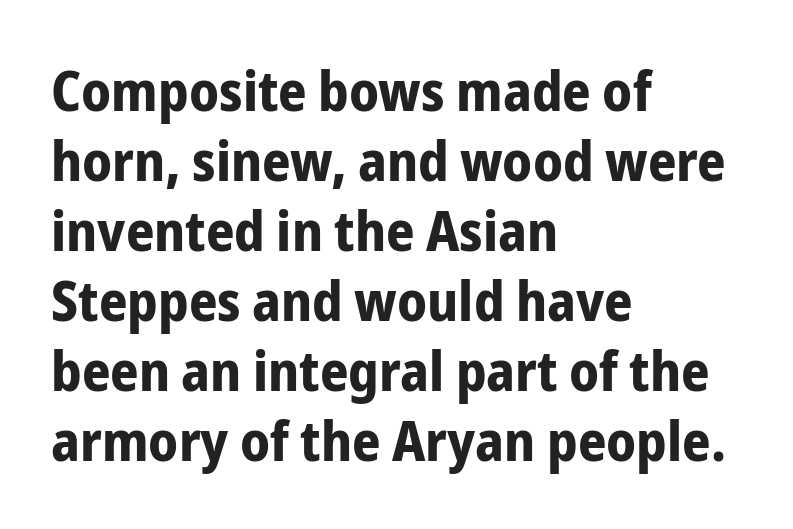
{"serif": "no", "italic": "no", "bold": "yes", "weight": "bold", "width": "condensed", "stroke_contrast": "low", "x_height": "medium", "monospaced": "no", "underline": "no", "align": "left", "line_spacing": "normal", "line_spacing_ratio": 1.25, "letter_spacing": "normal", "letter_spacing_em": 0.0, "glyph_px": 56}
